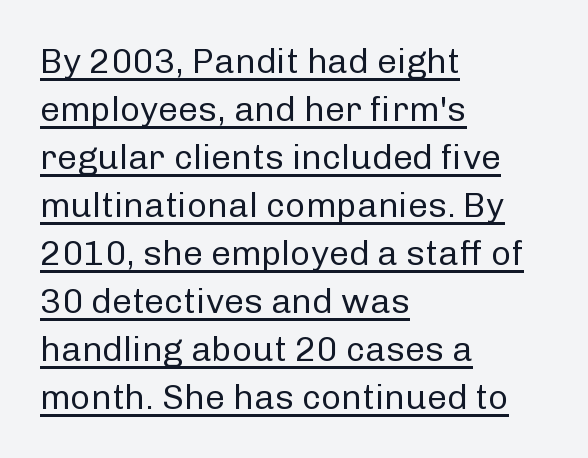
{"serif": "no", "italic": "no", "bold": "no", "weight": "regular", "width": "normal", "stroke_contrast": "low", "x_height": "medium", "monospaced": "no", "underline": "yes", "align": "left", "line_spacing": "normal", "line_spacing_ratio": 1.37, "letter_spacing": "normal", "letter_spacing_em": 0.0, "glyph_px": 35}
